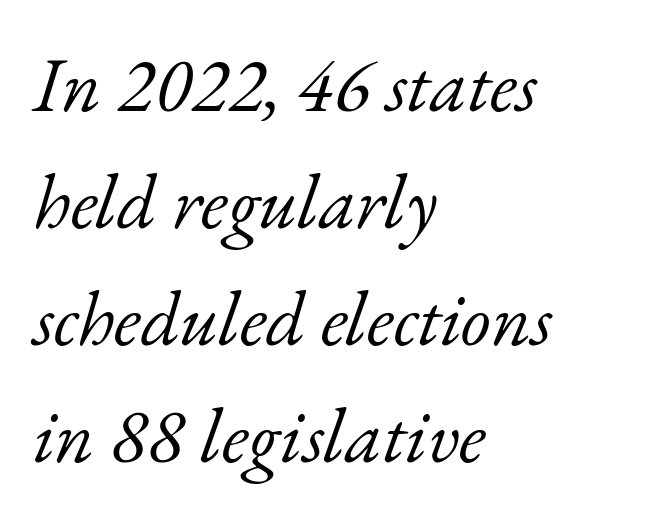
Q: Is the text bold? A: No.
Q: Is the text italic (slanted)? A: Yes, it leans right by about 17 degrees.
Q: Is the typeface a serif or a sans-serif typeface? A: Serif.
Q: Is the text underlined? A: No.
Q: How is the paragraph aligned? A: Left-aligned.
Q: Is the spacing between letters normal or unusually wide? A: Normal.
Q: Is the spacing between lines tight, normal or loose? A: Normal.
Q: Width (condensed, normal, or wide)? A: Normal.
Q: Stroke contrast? A: Low.
Q: x-height? A: Small.
Q: Monospaced? A: No.
